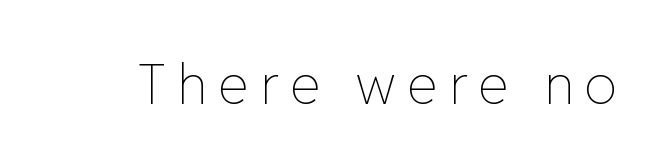
The image shows 55 px thin type, upright; set unusually wide letter spacing (+0.2 em), not underlined; low stroke contrast and a medium x-height.
